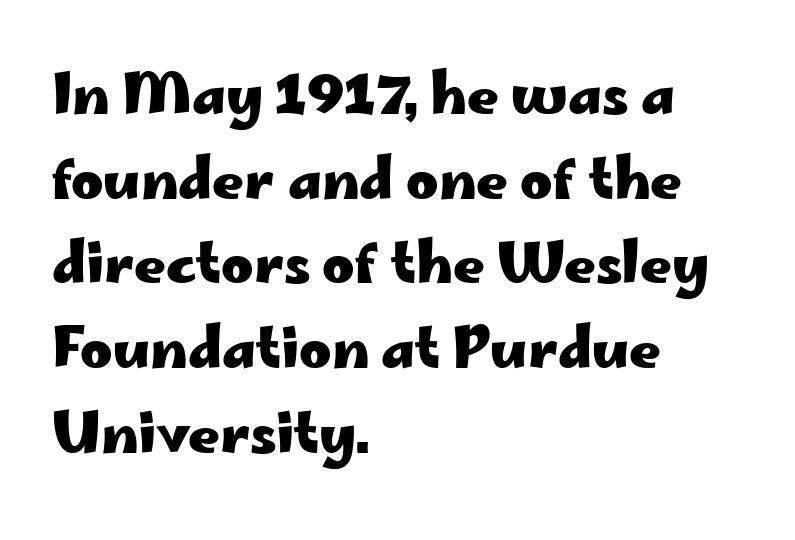
The image shows 55 px heavy, wide sans-serif type, upright; set left-aligned, normal line spacing (1.54x), normal letter spacing, not underlined; low stroke contrast and a small x-height.
